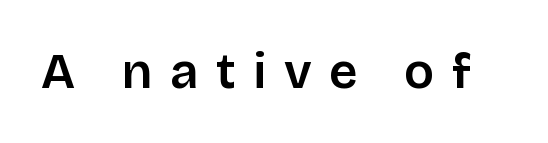
The image shows 50 px sans-serif type, upright; set unusually wide letter spacing (+0.35 em), not underlined; low stroke contrast and a large x-height.
